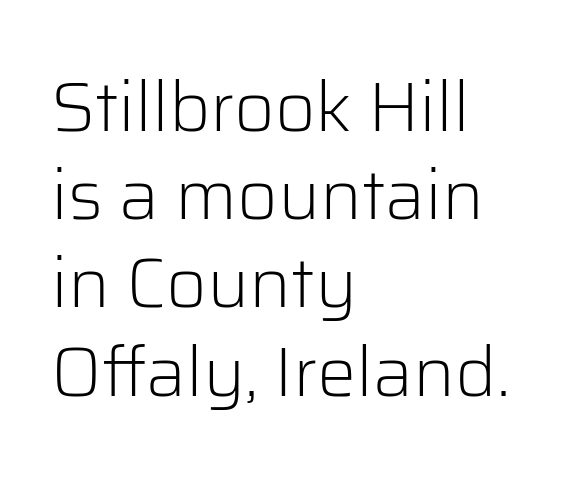
The image shows 70 px light sans-serif type, upright; set left-aligned, normal line spacing (1.26x), normal letter spacing, not underlined; low stroke contrast and a medium x-height.
